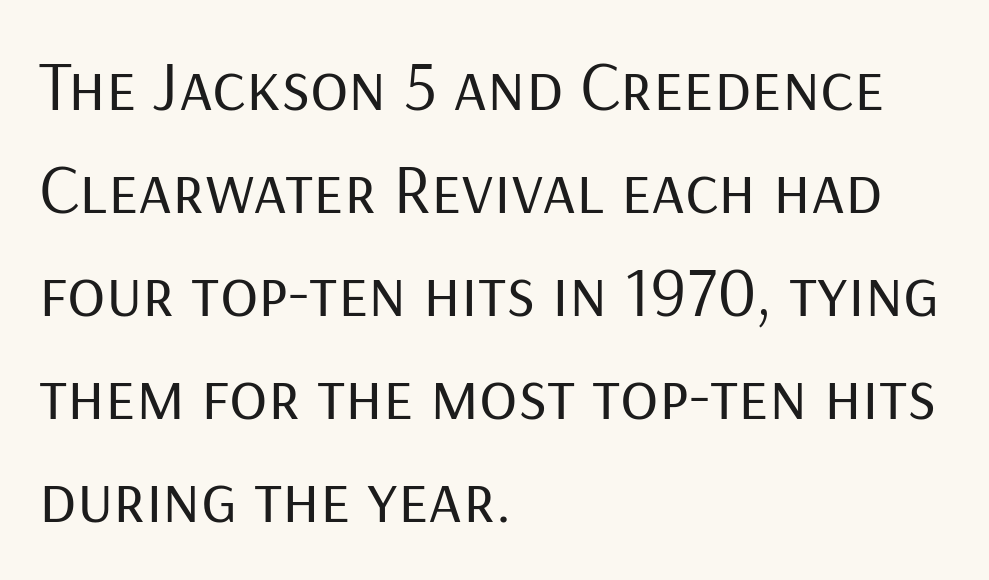
The image shows 71 px regular-weight sans-serif type, upright; set left-aligned, normal line spacing (1.45x), normal letter spacing, not underlined; low stroke contrast and a medium x-height.
